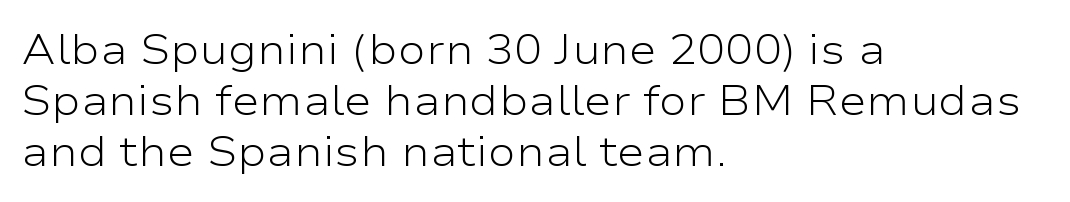
The image shows 42 px light, wide sans-serif type, upright; set left-aligned, line spacing 1.21x, normal letter spacing, not underlined; low stroke contrast and a medium x-height.
